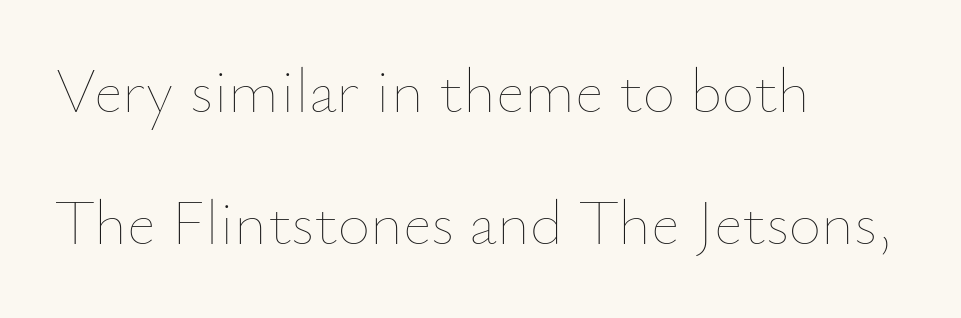
{"italic": "no", "bold": "no", "weight": "thin", "width": "normal", "stroke_contrast": "low", "x_height": "small", "monospaced": "no", "underline": "no", "align": "left", "line_spacing": "loose", "line_spacing_ratio": 2.1, "letter_spacing": "normal", "letter_spacing_em": 0.0, "glyph_px": 63}
